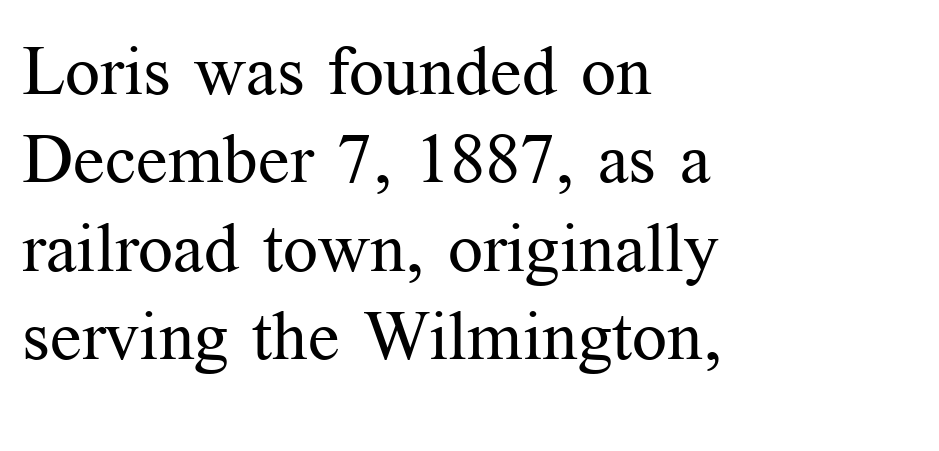
Q: Is the text bold? A: No.
Q: Is the text italic (slanted)? A: No, it is upright.
Q: Is the typeface a serif or a sans-serif typeface? A: Serif.
Q: Is the text underlined? A: No.
Q: How is the paragraph aligned? A: Left-aligned.
Q: Is the spacing between letters normal or unusually wide? A: Normal.
Q: Is the spacing between lines tight, normal or loose? A: Normal.
Q: Width (condensed, normal, or wide)? A: Normal.
Q: Stroke contrast? A: Medium.
Q: x-height? A: Medium.
Q: Monospaced? A: No.
